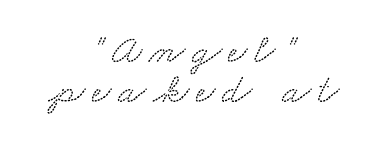
Q: Is the text underlined? A: No.
Q: How is the paragraph aligned? A: Centered.
Q: Is the spacing between lines tight, normal or loose? A: Tight.
Q: Width (condensed, normal, or wide)? A: Wide.
Q: Stroke contrast? A: Low.
Q: x-height? A: Small.
Q: Monospaced? A: No.
